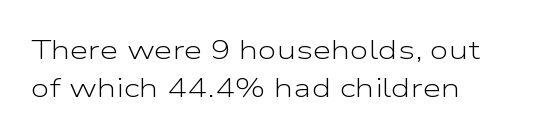
{"italic": "no", "bold": "no", "underline": "no", "line_spacing": "normal", "line_spacing_ratio": 1.39, "letter_spacing": "normal", "letter_spacing_em": 0.0, "glyph_px": 27}
